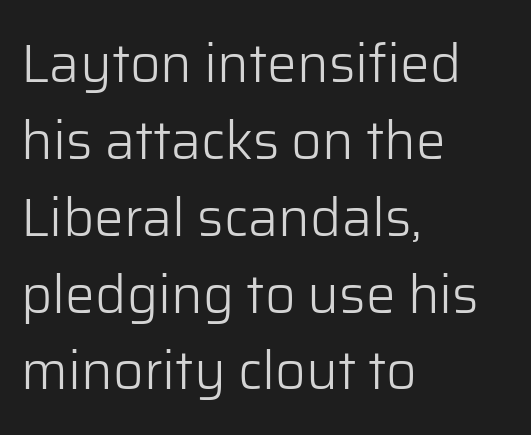
Line spacing here is normal. This sample has the flowing, uneven cadence of proportional lettering. Unlike a traditional serif, this face leaves its strokes unadorned. Stems here are at most as thick as an everyday book face. The area under the type is left untouched.
